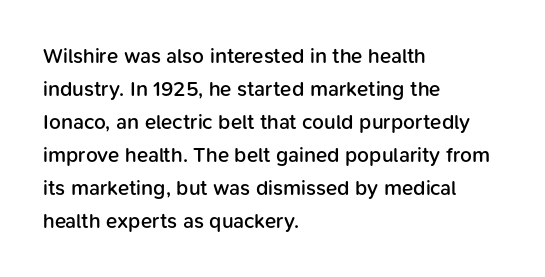
The image shows 21 px text type, upright; set left-aligned, normal line spacing (1.57x), normal letter spacing, not underlined.
